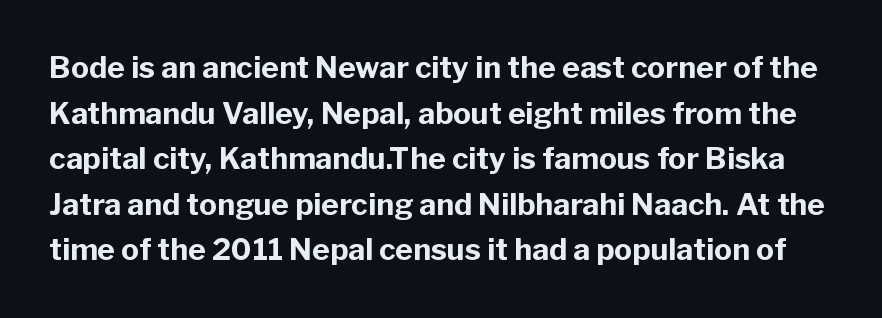
{"serif": "no", "italic": "no", "bold": "yes", "weight": "bold", "width": "normal", "stroke_contrast": "low", "x_height": "medium", "monospaced": "no", "underline": "no", "line_spacing": "normal", "line_spacing_ratio": 1.52, "letter_spacing": "normal", "letter_spacing_em": 0.0, "glyph_px": 30}
